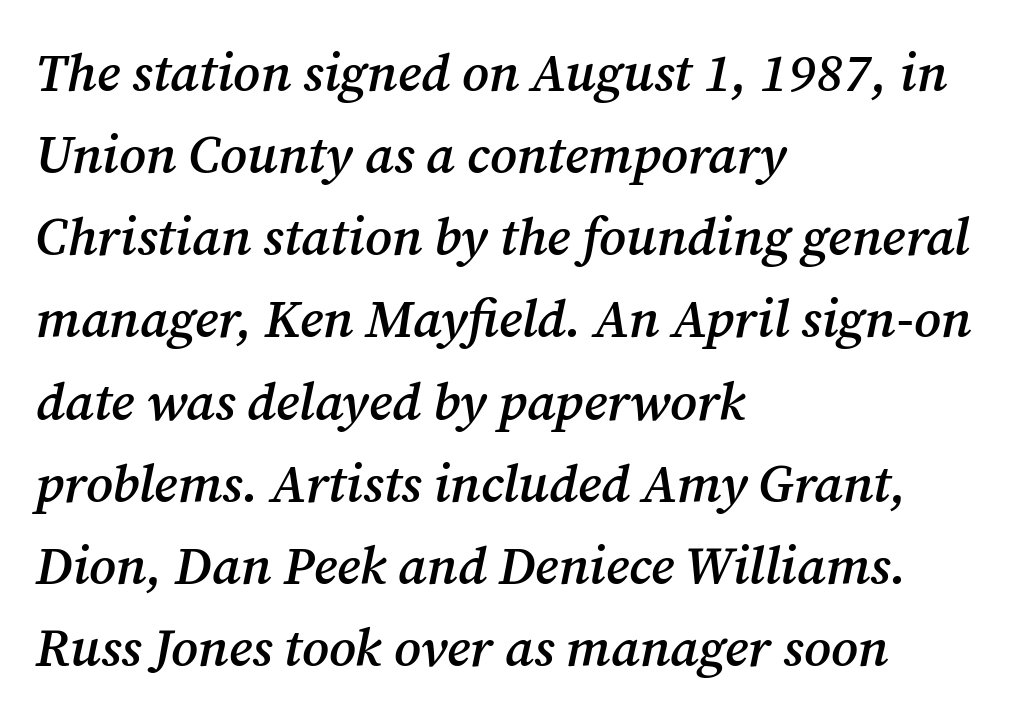
Each word holds together tightly as a unit, with standard inter-letter gaps. Classification — serif. Weight check: semibold — heavier than regular, not quite bold. Italic? Definitely — the glyphs are oblique. The text block is weighted toward the left margin, trailing off unevenly rightward. Plain, unruled lines of type.
